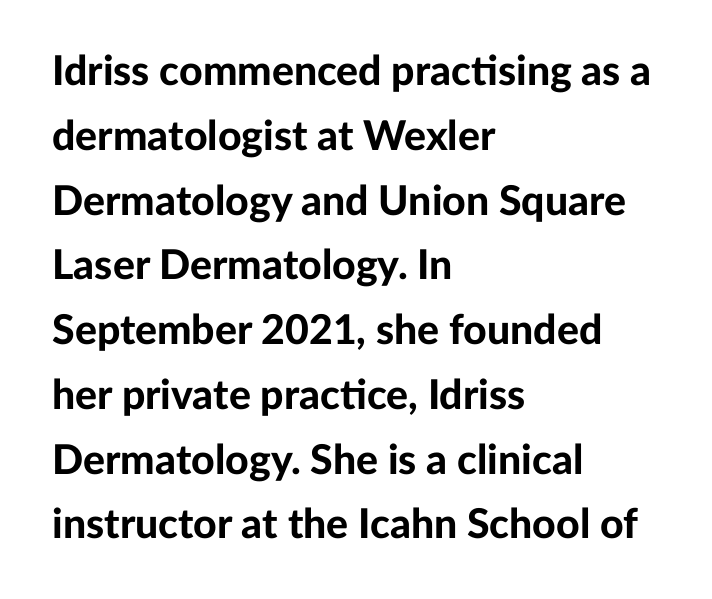
The image shows 41 px bold sans-serif type, upright; set left-aligned, normal line spacing (1.58x), normal letter spacing, not underlined; low stroke contrast and a medium x-height.
